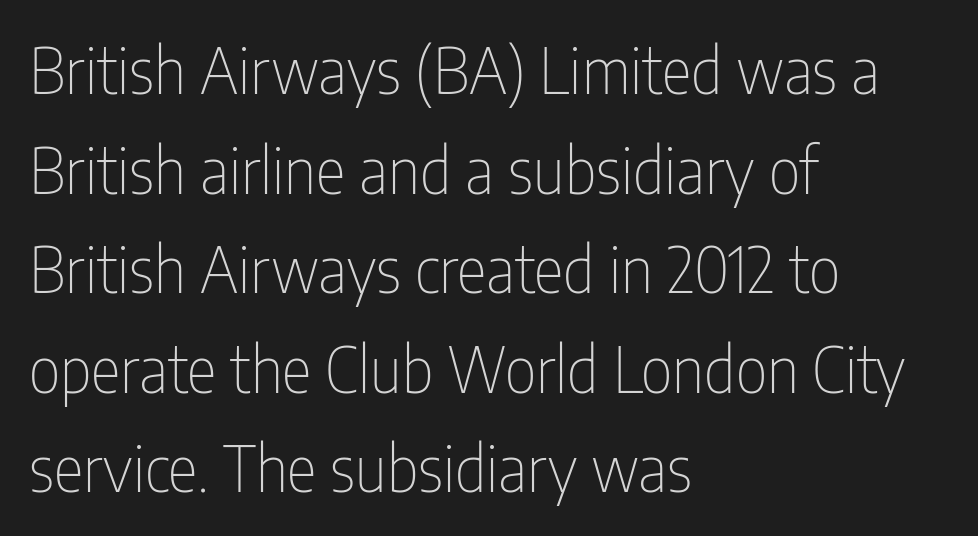
Q: Is the text bold? A: No.
Q: Is the text italic (slanted)? A: No, it is upright.
Q: Is the typeface a serif or a sans-serif typeface? A: Sans-serif.
Q: Is the text underlined? A: No.
Q: How is the paragraph aligned? A: Left-aligned.
Q: Is the spacing between letters normal or unusually wide? A: Normal.
Q: Is the spacing between lines tight, normal or loose? A: Normal.
Q: Width (condensed, normal, or wide)? A: Condensed.
Q: Stroke contrast? A: Low.
Q: x-height? A: Medium.
Q: Monospaced? A: No.
